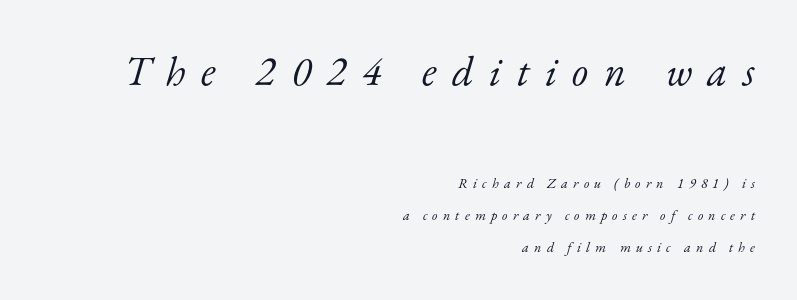
The image shows 42 px light serif type, italic (leaning right); set right-aligned, loose line spacing (2.31x), unusually wide letter spacing (+0.37 em), not underlined; the first (top) block is 3.0x larger; low stroke contrast and a small x-height.
